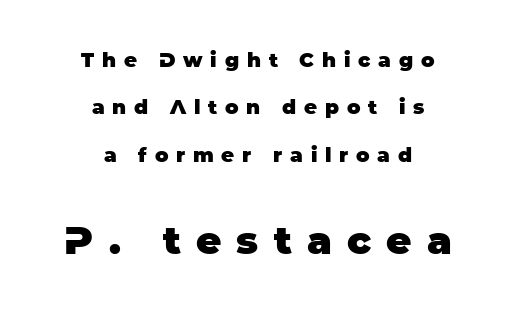
Q: Is the text bold? A: Yes.
Q: Is the text italic (slanted)? A: No, it is upright.
Q: Is the typeface a serif or a sans-serif typeface? A: Sans-serif.
Q: Is the text underlined? A: No.
Q: How is the paragraph aligned? A: Centered.
Q: Is the spacing between letters normal or unusually wide? A: Unusually wide.
Q: Is the spacing between lines tight, normal or loose? A: Loose.
Q: Which block of text is set in a larger size, the first (top) or the second (bottom)? A: The second (bottom) one.
Q: Width (condensed, normal, or wide)? A: Normal.
Q: Stroke contrast? A: Low.
Q: x-height? A: Large.
Q: Monospaced? A: No.
